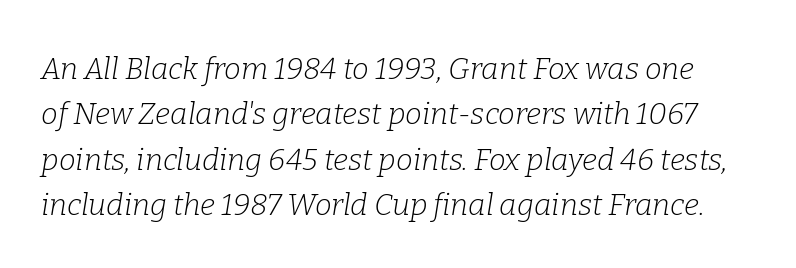
Q: Is the text bold? A: No.
Q: Is the text italic (slanted)? A: Yes, it leans right by about 9 degrees.
Q: Is the typeface a serif or a sans-serif typeface? A: Serif.
Q: Is the text underlined? A: No.
Q: Is the spacing between letters normal or unusually wide? A: Normal.
Q: Is the spacing between lines tight, normal or loose? A: Normal.
Q: Width (condensed, normal, or wide)? A: Normal.
Q: Stroke contrast? A: Low.
Q: x-height? A: Medium.
Q: Monospaced? A: No.
